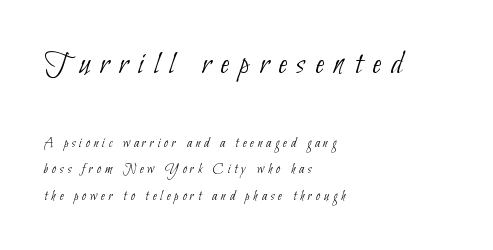
The image shows 34 px thin, condensed sans-serif type; set left-aligned, line spacing 1.88x, unusually wide letter spacing (+0.29 em), not underlined; the first (top) block is 2.43x larger; low stroke contrast and a small x-height.
